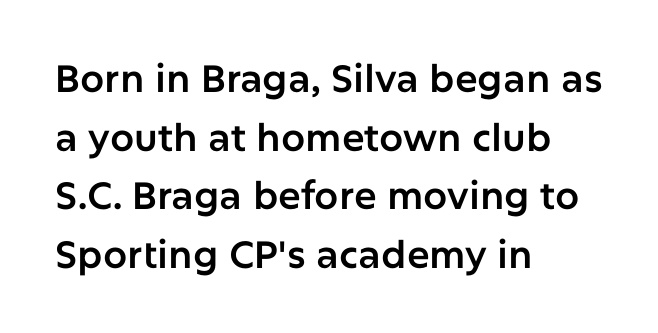
Q: Is the text italic (slanted)? A: No, it is upright.
Q: Is the typeface a serif or a sans-serif typeface? A: Sans-serif.
Q: Is the text underlined? A: No.
Q: How is the paragraph aligned? A: Left-aligned.
Q: Is the spacing between letters normal or unusually wide? A: Normal.
Q: Is the spacing between lines tight, normal or loose? A: Normal.
Q: Width (condensed, normal, or wide)? A: Normal.
Q: Stroke contrast? A: Low.
Q: x-height? A: Medium.
Q: Monospaced? A: No.
